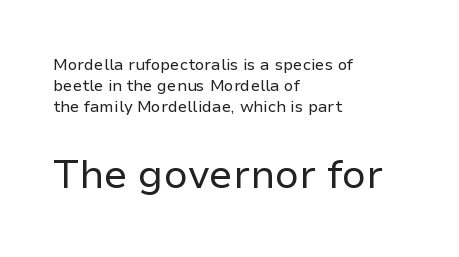
The image shows 40 px regular-weight sans-serif type, upright; set left-aligned, normal line spacing (1.3x), normal letter spacing, not underlined; the second (bottom) block is 2.5x larger; low stroke contrast and a medium x-height.
